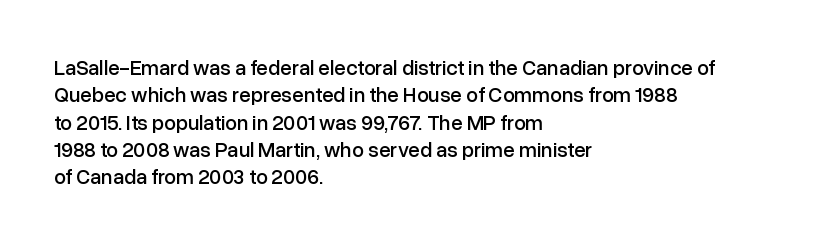
{"italic": "no", "underline": "no", "align": "left", "line_spacing": "normal", "line_spacing_ratio": 1.3, "letter_spacing": "normal", "letter_spacing_em": 0.0, "glyph_px": 21}
